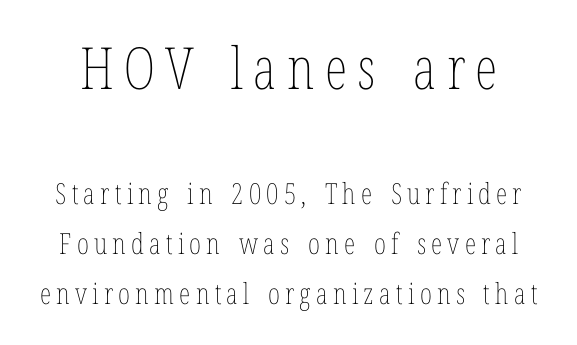
The image shows 58 px thin, condensed type, upright; set line spacing 1.73x, not underlined; the first (top) block is 2.0x larger; low stroke contrast and a medium x-height.
